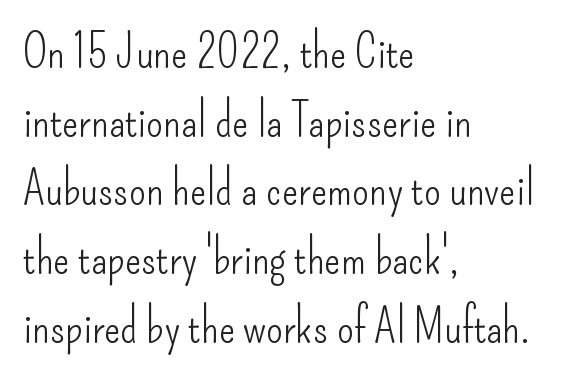
The image shows 48 px light, condensed sans-serif type, upright; set left-aligned, normal line spacing (1.43x), normal letter spacing, not underlined; low stroke contrast and a small x-height.
